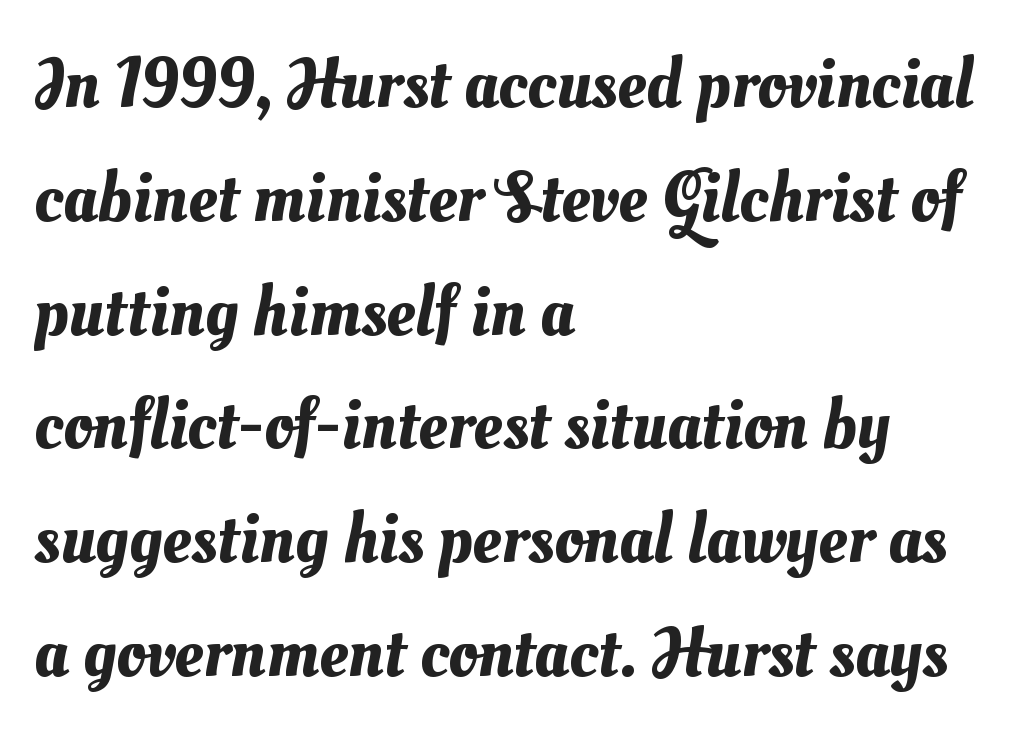
Q: Is the text underlined? A: No.
Q: How is the paragraph aligned? A: Left-aligned.
Q: Is the spacing between letters normal or unusually wide? A: Normal.
Q: Is the spacing between lines tight, normal or loose? A: Normal.
Q: Width (condensed, normal, or wide)? A: Normal.
Q: Stroke contrast? A: Medium.
Q: x-height? A: Small.
Q: Monospaced? A: No.
